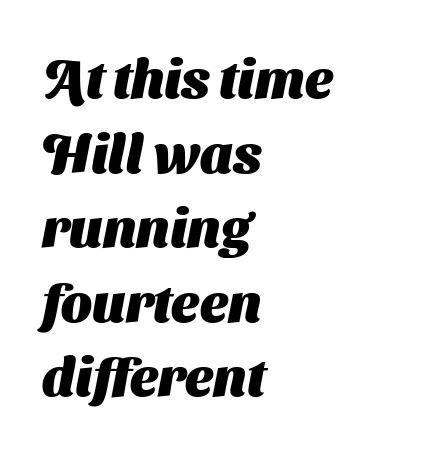
I'd describe the lettering as bold — thick and assertive. Nobody drew a line under any word here. No extra tracking has been applied to these lines. The paragraph shown leans on its left margin. Do the characters align in a grid? No, the font is proportional.
